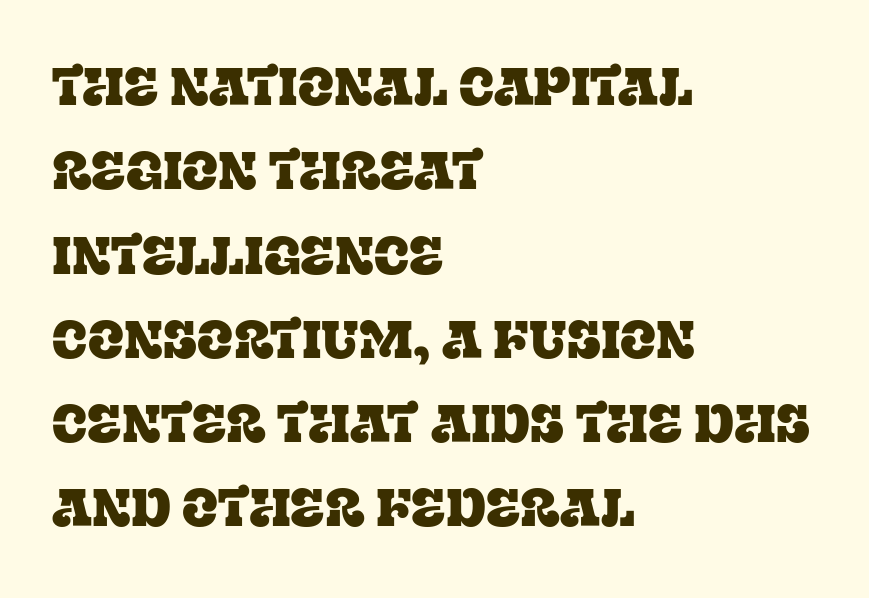
{"serif": "yes", "italic": "no", "width": "normal", "stroke_contrast": "low", "x_height": "large", "monospaced": "no", "underline": "no", "align": "left", "line_spacing": "normal", "line_spacing_ratio": 1.59, "letter_spacing": "normal", "letter_spacing_em": 0.0, "glyph_px": 53}
